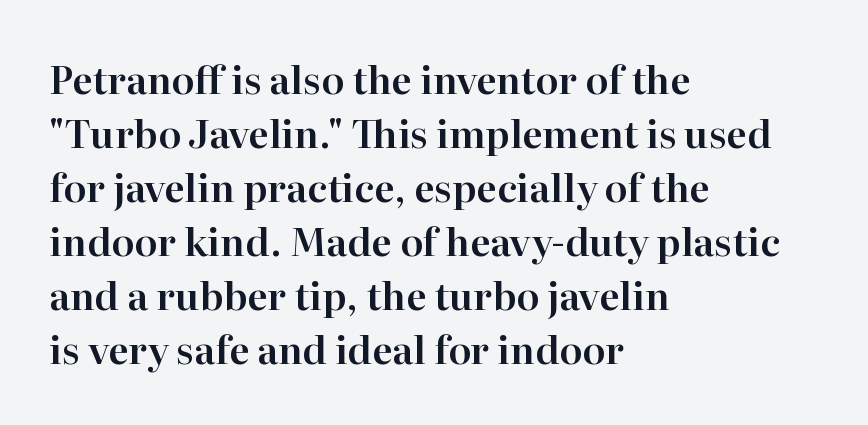
The image shows 38 px serif type, upright; set left-aligned, normal line spacing (1.42x), normal letter spacing, not underlined; high stroke contrast and a medium x-height.
